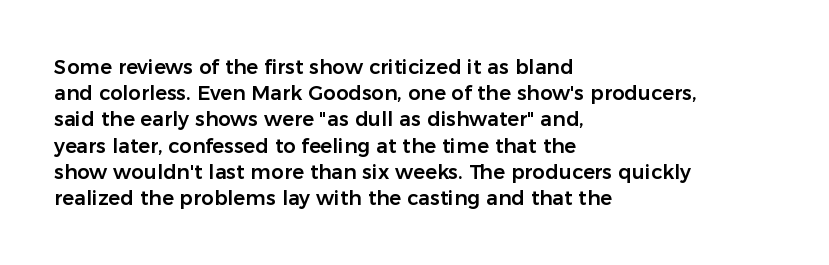
Rows of type keep a routine distance in the vertical direction. Designer's note — italics off, roman on. These lines stack with their left ends in a neat column. You could call the tracking neutral — neither tight nor loose. Each row of text sits above clean, open space.
